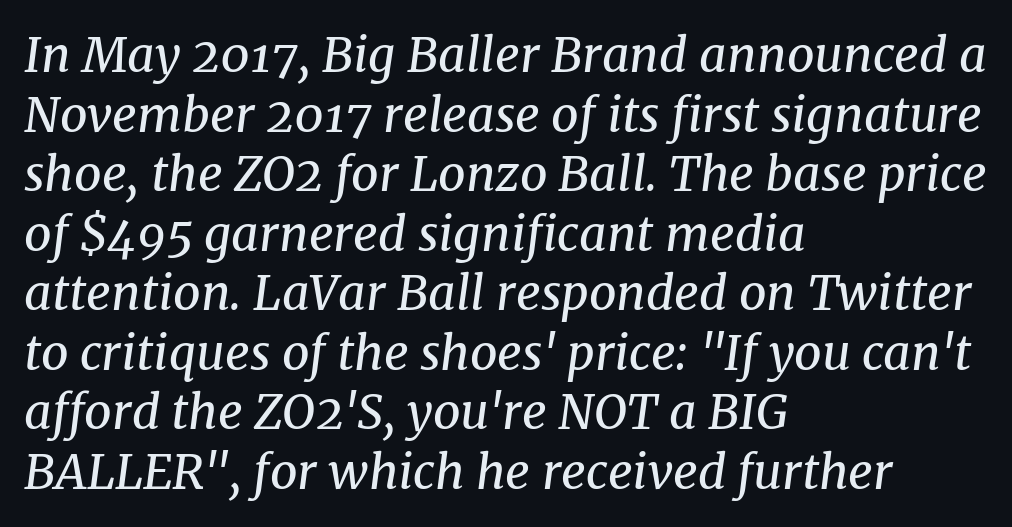
Q: Is the text bold? A: No.
Q: Is the text italic (slanted)? A: Yes, it leans right by about 8 degrees.
Q: Is the typeface a serif or a sans-serif typeface? A: Serif.
Q: Is the text underlined? A: No.
Q: How is the paragraph aligned? A: Left-aligned.
Q: Is the spacing between letters normal or unusually wide? A: Normal.
Q: Width (condensed, normal, or wide)? A: Normal.
Q: Stroke contrast? A: Medium.
Q: x-height? A: Medium.
Q: Monospaced? A: No.
